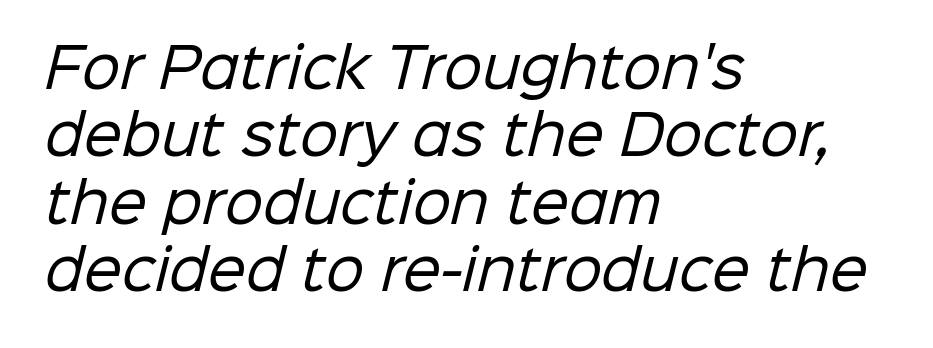
Q: Is the text bold? A: No.
Q: Is the typeface a serif or a sans-serif typeface? A: Sans-serif.
Q: Is the text underlined? A: No.
Q: How is the paragraph aligned? A: Left-aligned.
Q: Is the spacing between letters normal or unusually wide? A: Normal.
Q: Is the spacing between lines tight, normal or loose? A: Normal.
Q: Width (condensed, normal, or wide)? A: Normal.
Q: Stroke contrast? A: Low.
Q: x-height? A: Medium.
Q: Monospaced? A: No.
